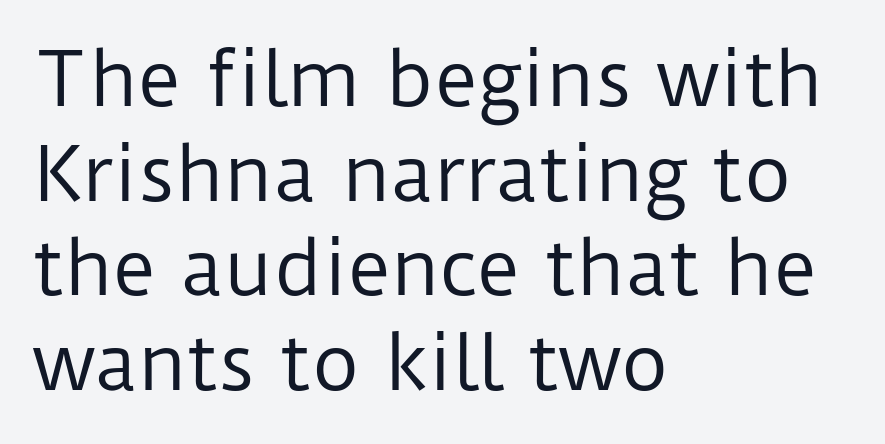
The paragraph shown leans on its left margin. Type style note: lacks serifs. Note the varied advance widths — an 'i' is clearly narrower than an 'm'. Check under the words: just untouched page. When letters stand straight like this, we call the style roman or upright.
